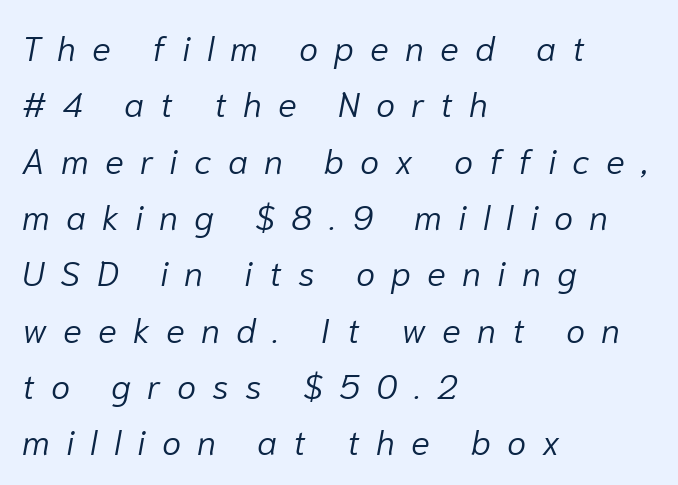
The image shows 35 px light type, italic (leaning right); set left-aligned, normal line spacing (1.61x), unusually wide letter spacing (+0.46 em), not underlined; low stroke contrast and a medium x-height.
